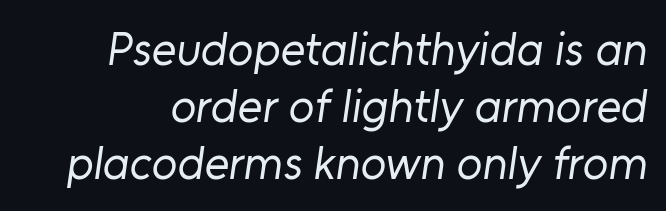
The image shows 47 px regular-weight sans-serif type; set line spacing 1.21x, normal letter spacing, not underlined; low stroke contrast and a medium x-height.
